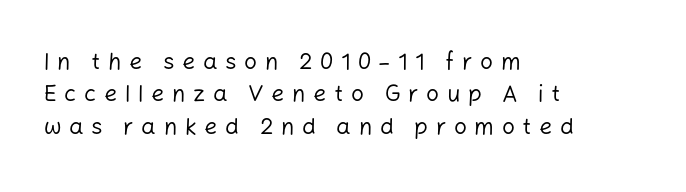
The image shows 23 px text type, upright; set left-aligned, normal line spacing (1.41x), unusually wide letter spacing (+0.33 em), not underlined.
